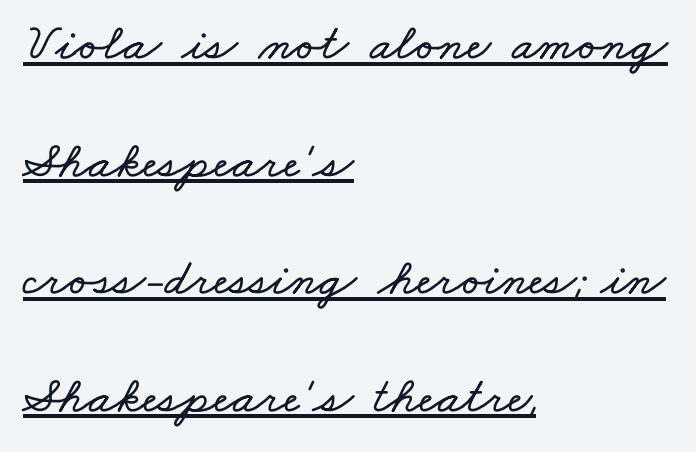
The image shows 52 px wide type; set left-aligned, loose line spacing (2.26x), normal letter spacing, underlined; low stroke contrast and a small x-height.
